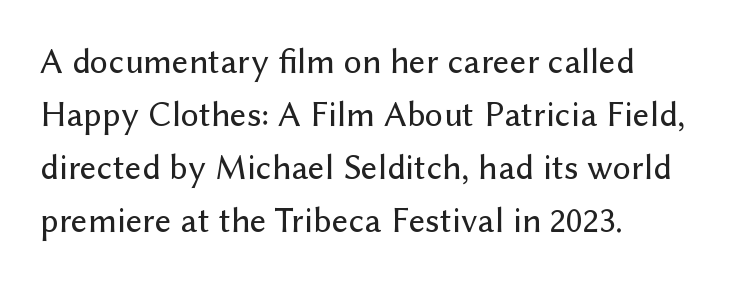
{"serif": "no", "italic": "no", "width": "normal", "stroke_contrast": "low", "x_height": "medium", "monospaced": "no", "underline": "no", "align": "left", "line_spacing": "normal", "line_spacing_ratio": 1.47, "letter_spacing": "normal", "letter_spacing_em": 0.0, "glyph_px": 36}
